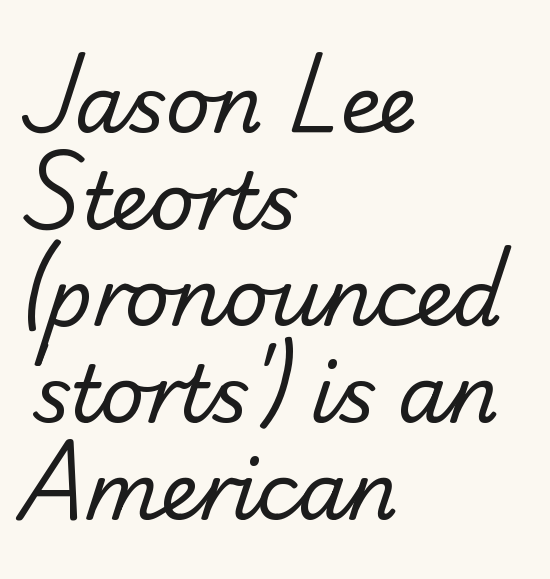
The letterforms sit shoulder to shoulder at normal distance. The typeface chosen for these lines omits serifs. Reading down the block, your eye returns to a fixed left position each line. Caption: face not bold, strokes unweighted. The zone under the glyphs is completely vacant. The letters advance in unequal steps, a hallmark of proportional type.
